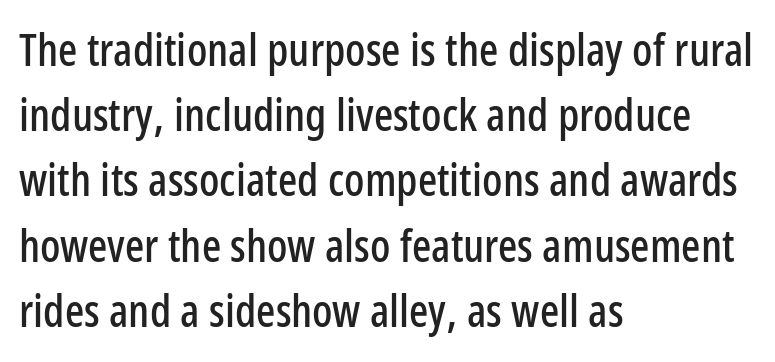
Q: Is the text italic (slanted)? A: No, it is upright.
Q: Is the typeface a serif or a sans-serif typeface? A: Sans-serif.
Q: Is the text underlined? A: No.
Q: How is the paragraph aligned? A: Left-aligned.
Q: Is the spacing between letters normal or unusually wide? A: Normal.
Q: Is the spacing between lines tight, normal or loose? A: Normal.
Q: Width (condensed, normal, or wide)? A: Condensed.
Q: Stroke contrast? A: Low.
Q: x-height? A: Medium.
Q: Monospaced? A: No.
